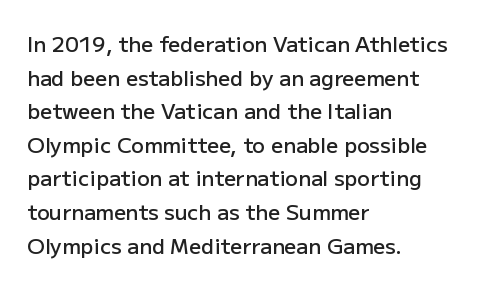
Q: Is the text bold? A: Semi-bold.
Q: Is the text italic (slanted)? A: No, it is upright.
Q: Is the text underlined? A: No.
Q: How is the paragraph aligned? A: Left-aligned.
Q: Is the spacing between letters normal or unusually wide? A: Normal.
Q: Is the spacing between lines tight, normal or loose? A: Normal.
